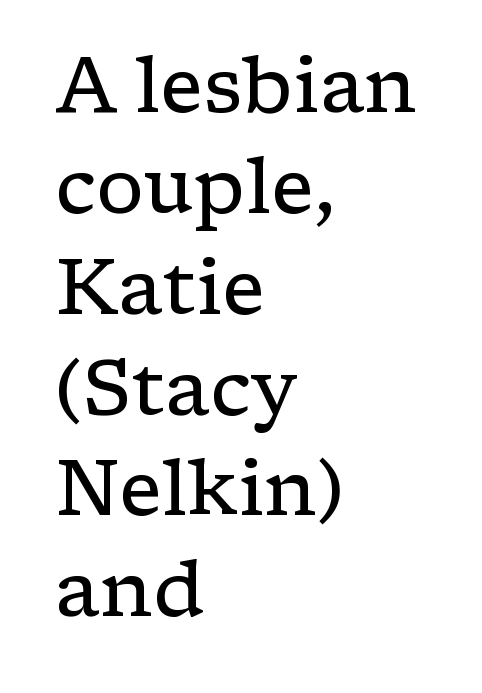
The image shows 77 px regular-weight, wide serif type, upright; set left-aligned, normal line spacing (1.31x), normal letter spacing, not underlined; low stroke contrast and a medium x-height.
